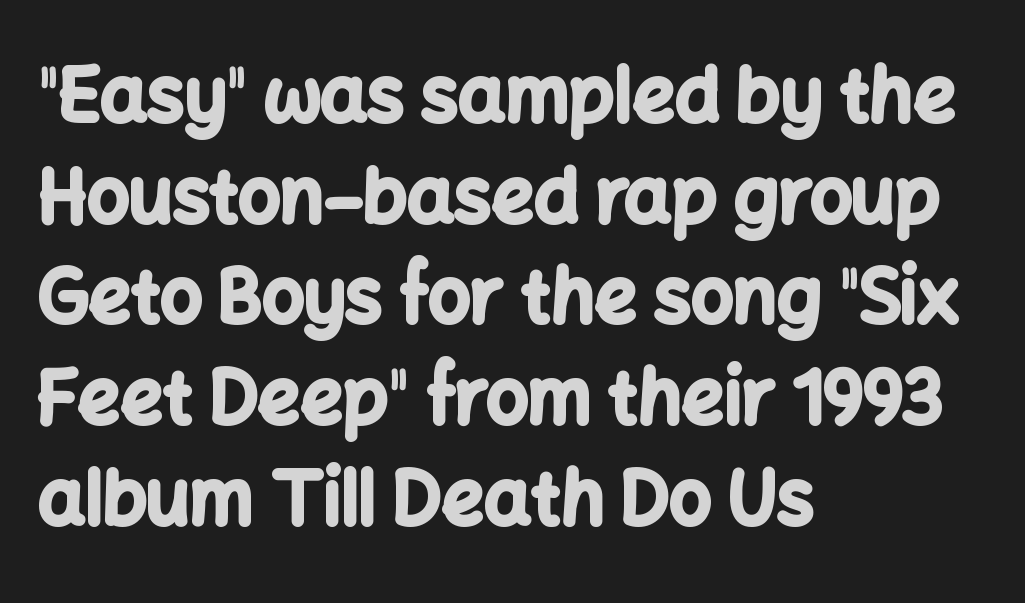
The image shows 74 px bold sans-serif type, upright; set left-aligned, normal line spacing (1.36x), normal letter spacing, not underlined; low stroke contrast and a medium x-height.
